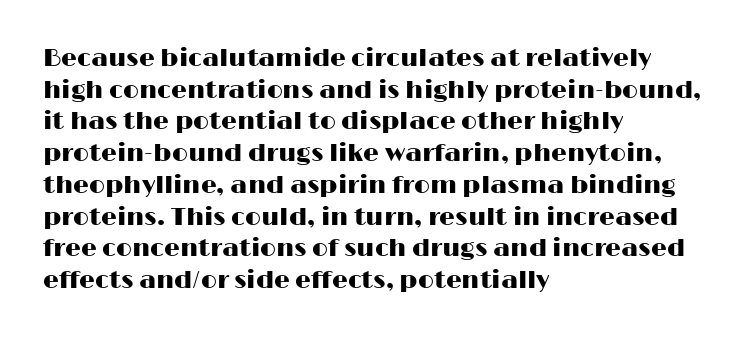
Q: Is the text italic (slanted)? A: No, it is upright.
Q: Is the text underlined? A: No.
Q: How is the paragraph aligned? A: Left-aligned.
Q: Is the spacing between letters normal or unusually wide? A: Normal.
Q: Is the spacing between lines tight, normal or loose? A: Normal.
